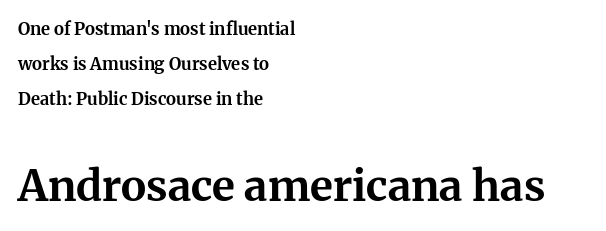
The image shows 43 px bold serif type, upright; set left-aligned, loose line spacing (2.07x), normal letter spacing, not underlined; the second (bottom) block is 2.53x larger; medium stroke contrast and a medium x-height.
